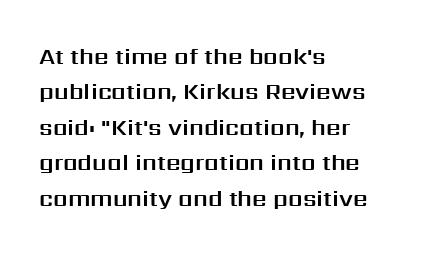
Nope, not italic — everything's standing straight. Words appear dense and cohesive because spacing is normal. The baseline area is clear. These lines sit exactly where default settings would place them. The compositor pushed each line to the left boundary.
